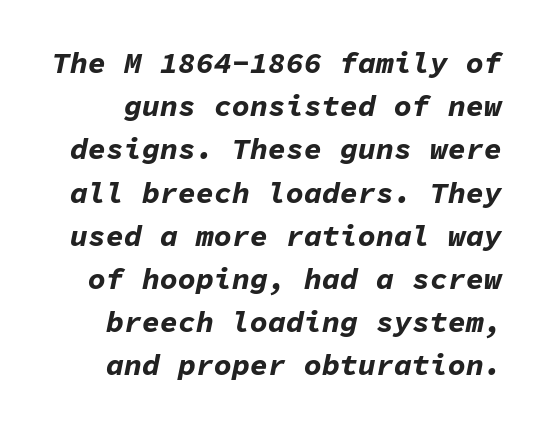
Here the glyphs are tracked normally, forming tight word shapes. When letters slant like this, we call the style italic. Plain, unruled lines of type. The font is running at its bold setting. Quick note: interline space is typical.
